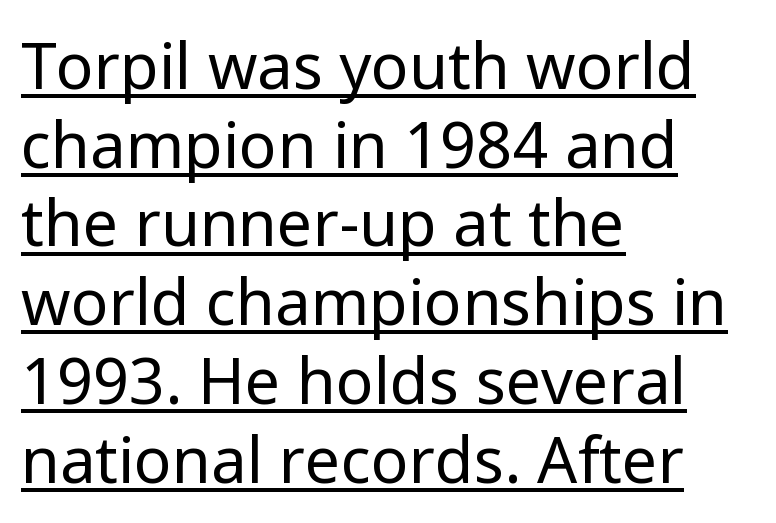
{"serif": "no", "italic": "no", "bold": "no", "weight": "regular", "width": "normal", "stroke_contrast": "low", "x_height": "medium", "monospaced": "no", "underline": "yes", "align": "left", "line_spacing": "normal", "line_spacing_ratio": 1.25, "letter_spacing": "normal", "letter_spacing_em": 0.0, "glyph_px": 63}
